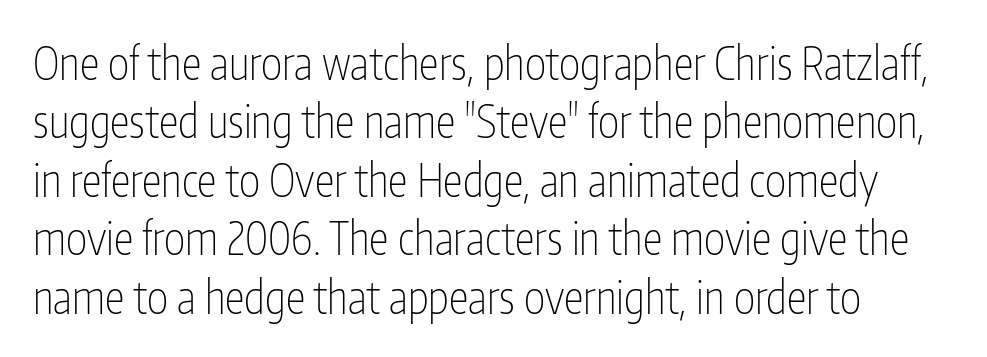
Q: Is the text bold? A: No.
Q: Is the text italic (slanted)? A: No, it is upright.
Q: Is the typeface a serif or a sans-serif typeface? A: Sans-serif.
Q: Is the text underlined? A: No.
Q: How is the paragraph aligned? A: Left-aligned.
Q: Is the spacing between letters normal or unusually wide? A: Normal.
Q: Is the spacing between lines tight, normal or loose? A: Normal.
Q: Width (condensed, normal, or wide)? A: Condensed.
Q: Stroke contrast? A: Low.
Q: x-height? A: Medium.
Q: Monospaced? A: No.
